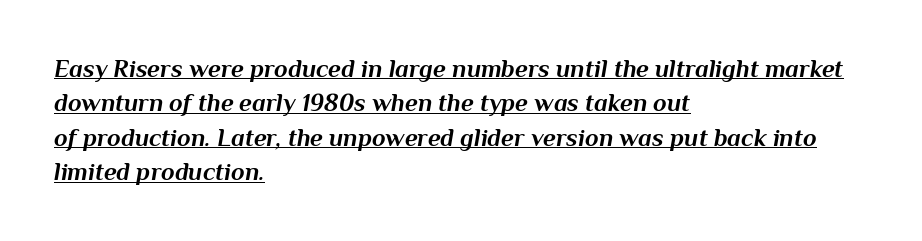
Q: Is the text bold? A: Yes.
Q: Is the text italic (slanted)? A: Yes, it leans right by about 10 degrees.
Q: Is the text underlined? A: Yes.
Q: How is the paragraph aligned? A: Left-aligned.
Q: Is the spacing between letters normal or unusually wide? A: Normal.
Q: Is the spacing between lines tight, normal or loose? A: Normal.
